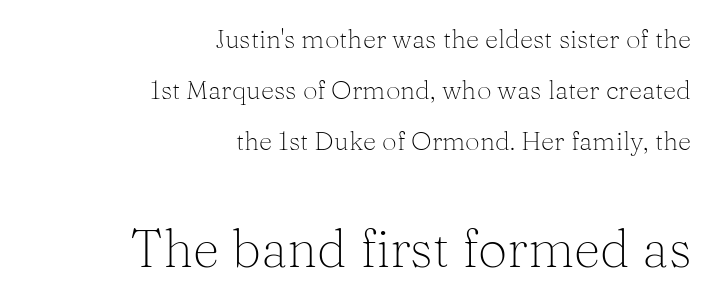
Q: Is the text bold? A: No.
Q: Is the text italic (slanted)? A: No, it is upright.
Q: Is the typeface a serif or a sans-serif typeface? A: Serif.
Q: Is the text underlined? A: No.
Q: How is the paragraph aligned? A: Right-aligned.
Q: Is the spacing between letters normal or unusually wide? A: Normal.
Q: Is the spacing between lines tight, normal or loose? A: Loose.
Q: Which block of text is set in a larger size, the first (top) or the second (bottom)? A: The second (bottom) one.
Q: Width (condensed, normal, or wide)? A: Normal.
Q: Stroke contrast? A: Medium.
Q: x-height? A: Medium.
Q: Monospaced? A: No.
